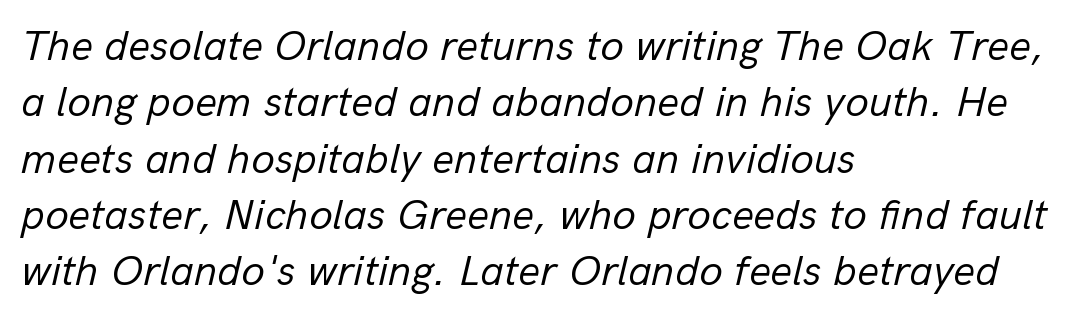
{"italic": "yes", "lean": "right", "slant_degrees": 13, "bold": "no", "weight": "regular", "width": "normal", "stroke_contrast": "low", "x_height": "medium", "monospaced": "no", "underline": "no", "align": "left", "line_spacing": "normal", "line_spacing_ratio": 1.31, "letter_spacing": "normal", "letter_spacing_em": 0.0, "glyph_px": 43}
